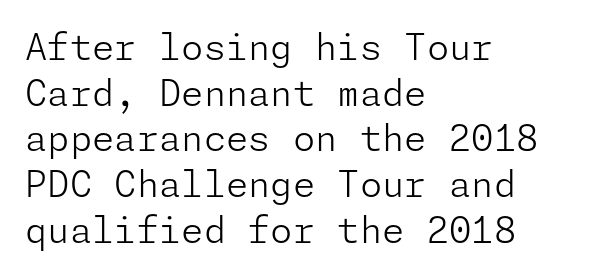
A typesetter would mark this as roman, not italic. Stem width sits at or under what a default text font uses. Descender tails drop into unmarked territory. The typeface chosen for these lines omits serifs. Leading: standard.
